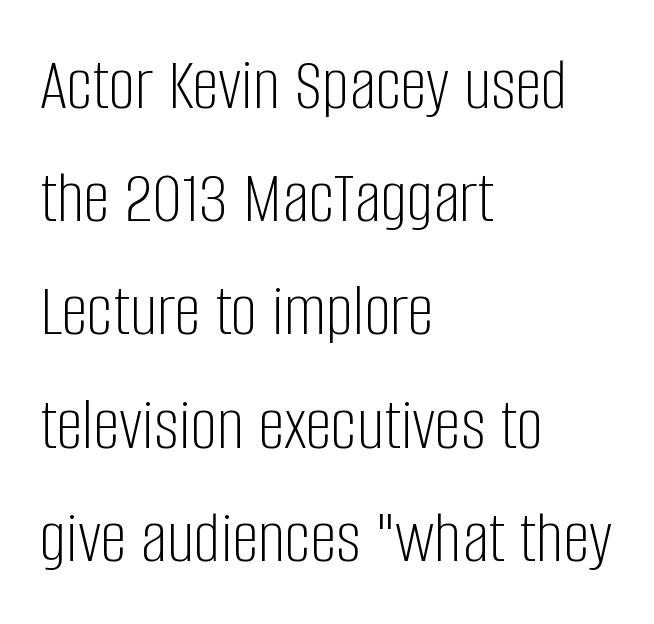
Each word holds together tightly as a unit, with standard inter-letter gaps. Vertical strokes here are truly vertical. This sample has the flowing, uneven cadence of proportional lettering. Horizontal bands of white between lines are of average thickness. Font category for this specimen: sans-serif.
